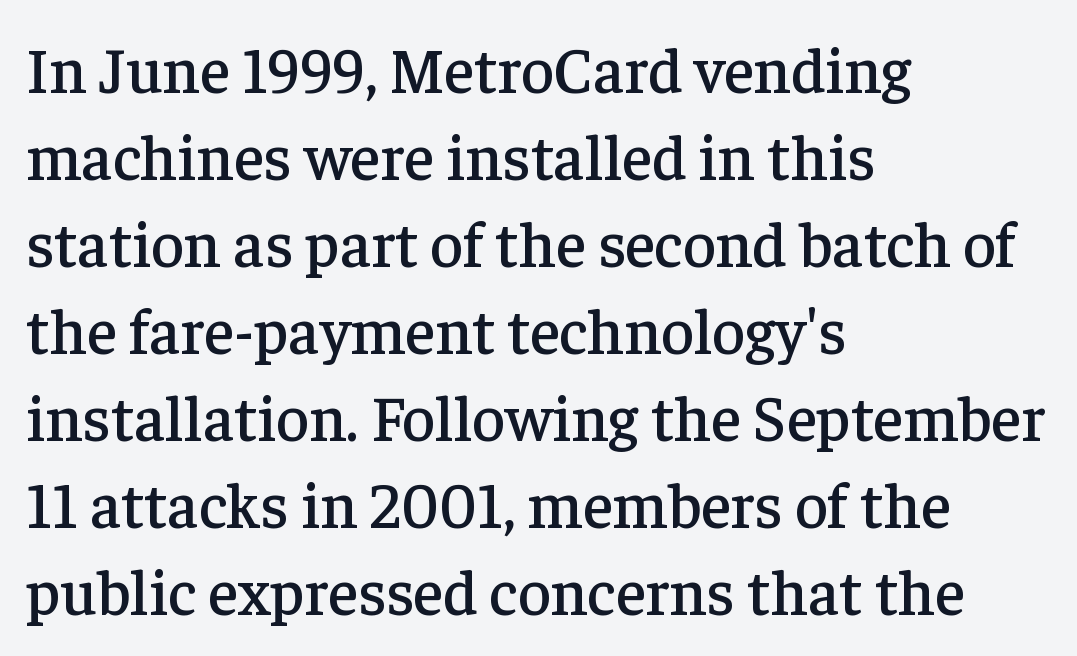
Q: Is the text italic (slanted)? A: No, it is upright.
Q: Is the typeface a serif or a sans-serif typeface? A: Serif.
Q: Is the text underlined? A: No.
Q: How is the paragraph aligned? A: Left-aligned.
Q: Is the spacing between letters normal or unusually wide? A: Normal.
Q: Is the spacing between lines tight, normal or loose? A: Normal.
Q: Width (condensed, normal, or wide)? A: Normal.
Q: Stroke contrast? A: Low.
Q: x-height? A: Medium.
Q: Monospaced? A: No.
